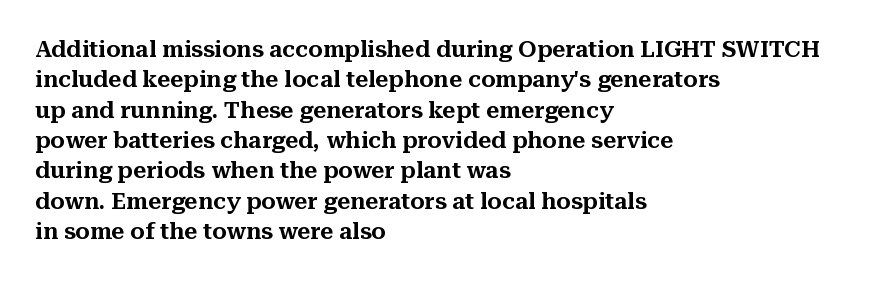
Q: Is the text italic (slanted)? A: No, it is upright.
Q: Is the text underlined? A: No.
Q: How is the paragraph aligned? A: Left-aligned.
Q: Is the spacing between letters normal or unusually wide? A: Normal.
Q: Is the spacing between lines tight, normal or loose? A: Normal.
